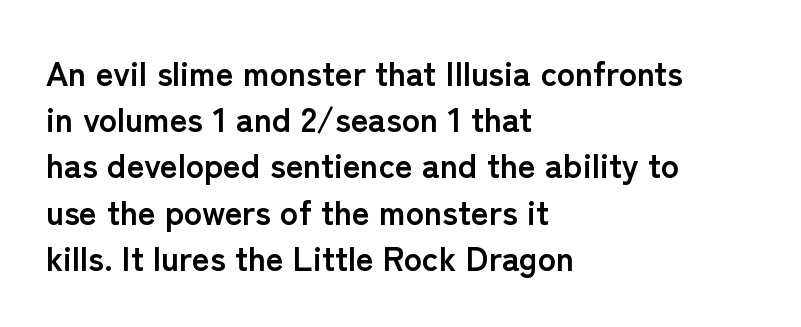
{"serif": "no", "italic": "no", "bold": "yes", "weight": "semibold", "width": "normal", "stroke_contrast": "low", "x_height": "medium", "monospaced": "no", "underline": "no", "align": "left", "line_spacing": "normal", "line_spacing_ratio": 1.36, "letter_spacing": "normal", "letter_spacing_em": 0.0, "glyph_px": 34}
